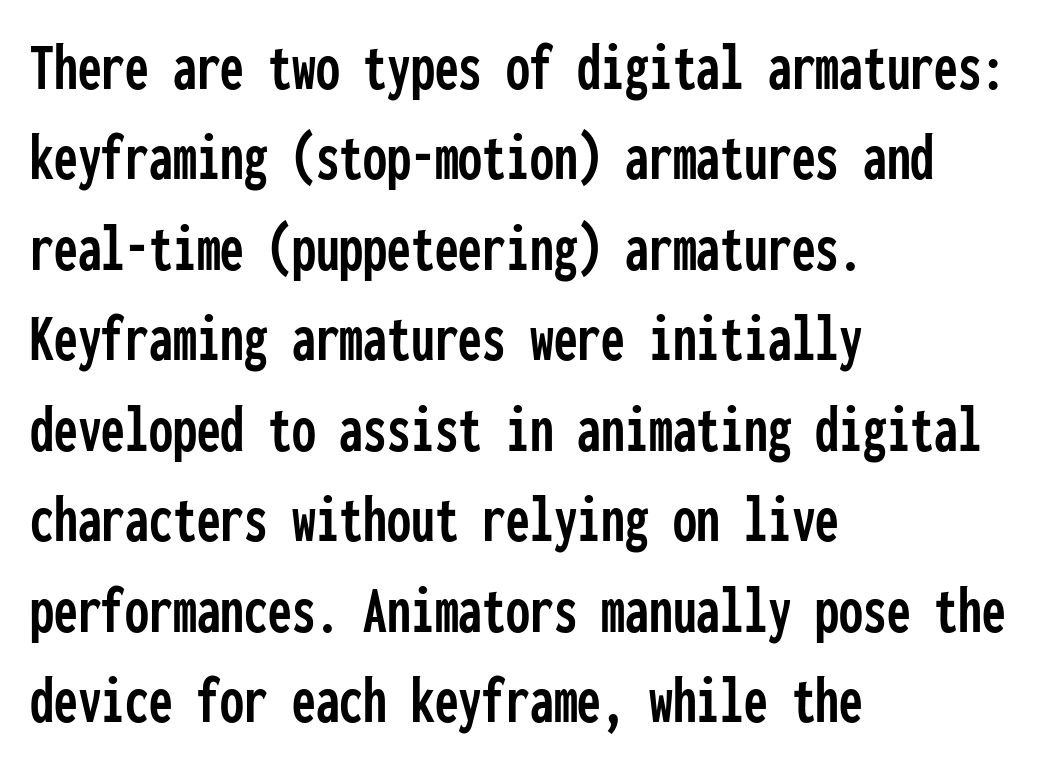
The image shows 68 px condensed sans-serif type, upright, monospaced; set left-aligned, normal line spacing (1.33x), normal letter spacing, not underlined; low stroke contrast and a medium x-height.
